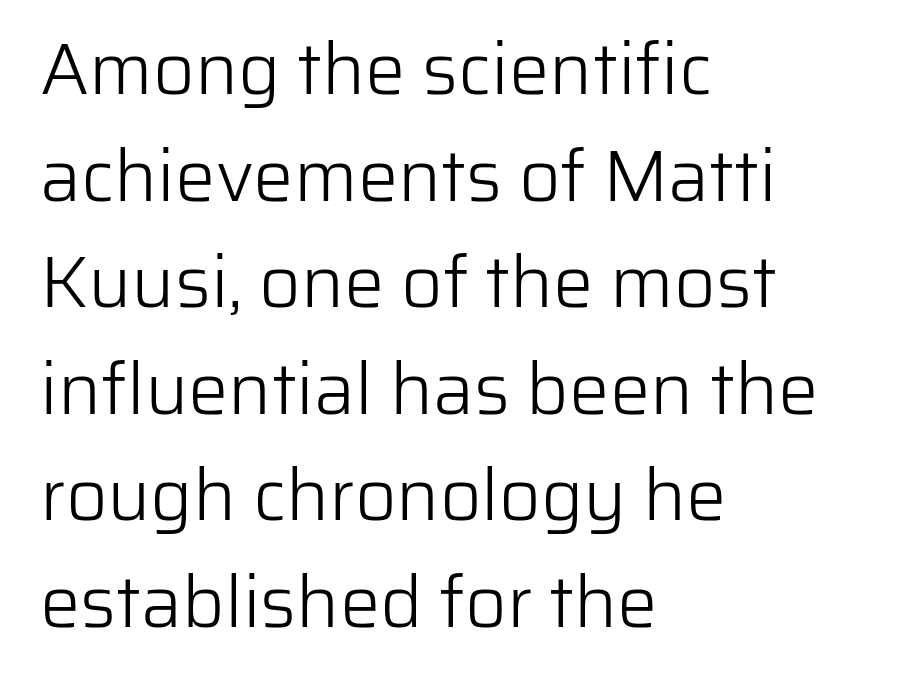
The image shows 72 px light sans-serif type, upright; set left-aligned, normal line spacing (1.48x), normal letter spacing, not underlined; low stroke contrast and a medium x-height.
